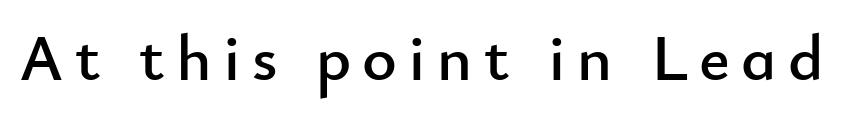
The image shows 66 px sans-serif type, upright; set not underlined; low stroke contrast and a small x-height.
